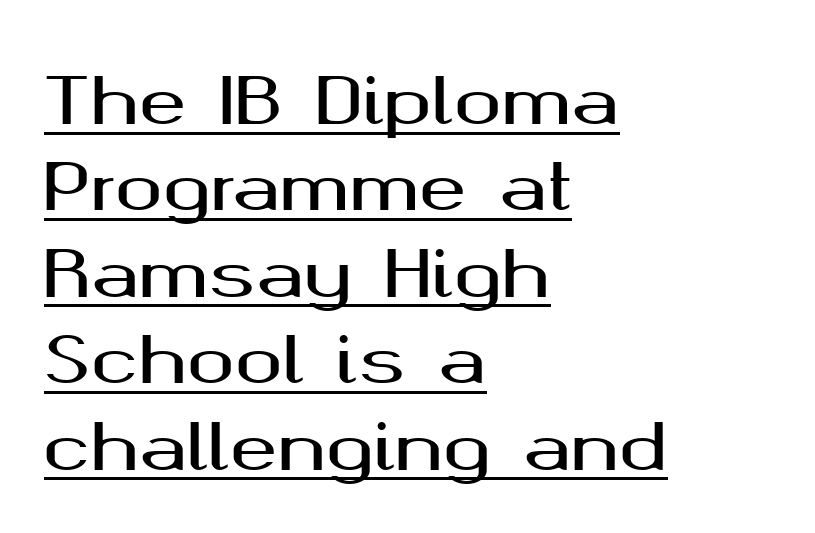
The image shows 64 px wide sans-serif type, upright; set left-aligned, normal line spacing (1.35x), normal letter spacing, underlined; medium stroke contrast and a medium x-height.
